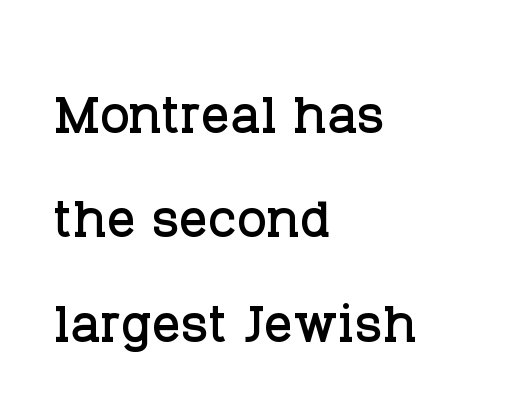
The typesetter chose a ragged-right arrangement here. A typesetter would call this proportional, since set widths differ per character. The line texture is even and compact thanks to regular tracking. You can tell it's not italic because the verticals are truly vertical. Plain, unruled lines of type. In terms of letterform style, serifs are clearly present.
